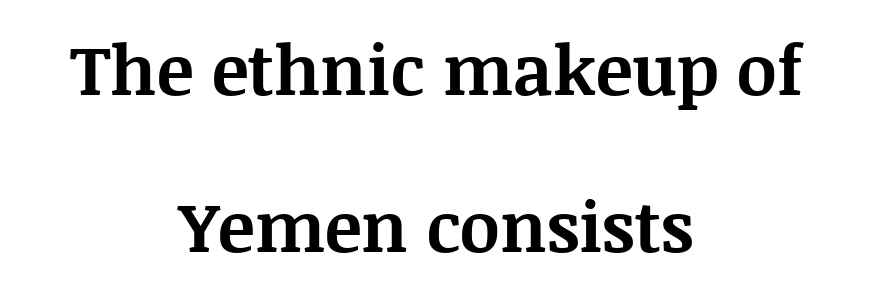
The image shows 69 px bold serif type, upright; set centered, loose line spacing (2.27x), normal letter spacing, not underlined; medium stroke contrast and a large x-height.
